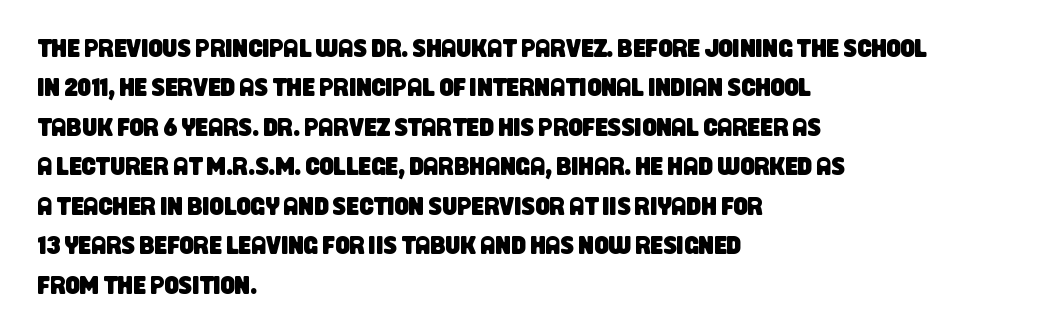
The image shows 25 px text type; set left-aligned, normal line spacing (1.58x), normal letter spacing, not underlined.
